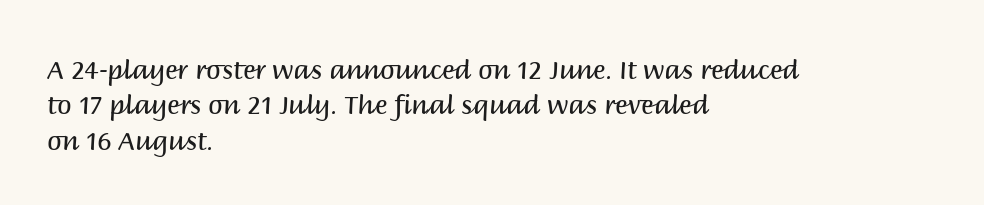
Q: Is the text bold? A: No.
Q: Is the text italic (slanted)? A: Yes.
Q: Is the text underlined? A: No.
Q: How is the paragraph aligned? A: Left-aligned.
Q: Is the spacing between letters normal or unusually wide? A: Normal.
Q: Is the spacing between lines tight, normal or loose? A: Normal.
